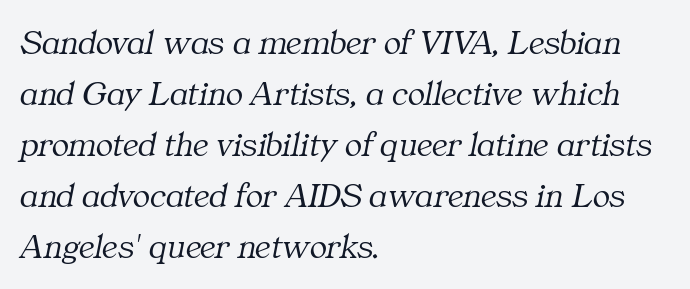
The image shows 36 px light serif type, italic (leaning right); set left-aligned, normal line spacing (1.42x), normal letter spacing, not underlined; medium stroke contrast and a medium x-height.
